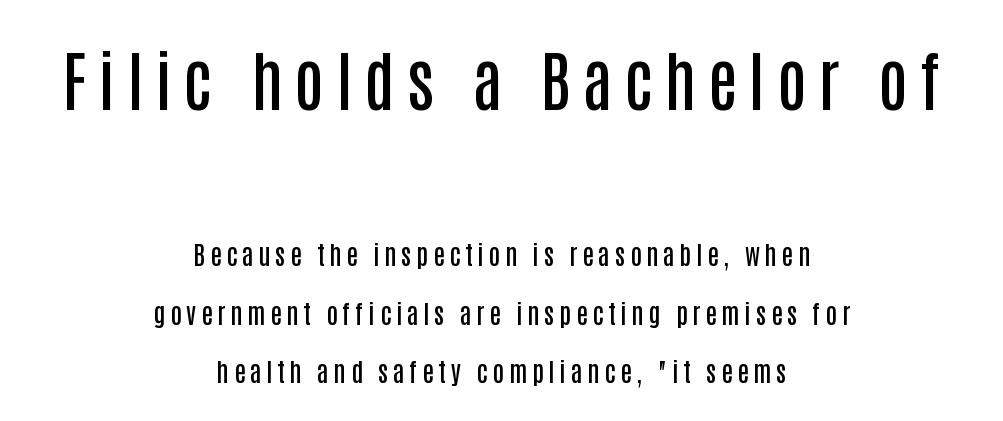
The image shows 66 px semibold, condensed sans-serif type, upright; set centered, loose line spacing (2.26x), not underlined; the first (top) block is 2.54x larger; low stroke contrast and a large x-height.
